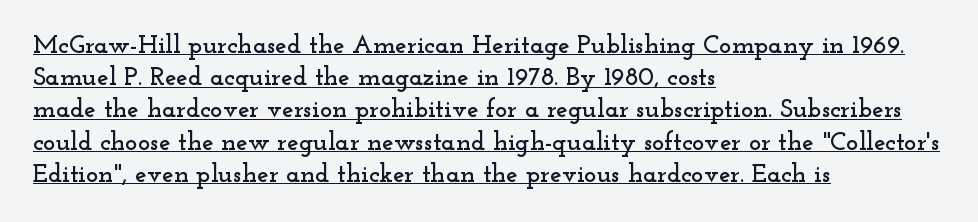
{"italic": "no", "underline": "yes", "align": "left", "line_spacing_ratio": 1.24, "letter_spacing": "normal", "letter_spacing_em": 0.0, "glyph_px": 26}
